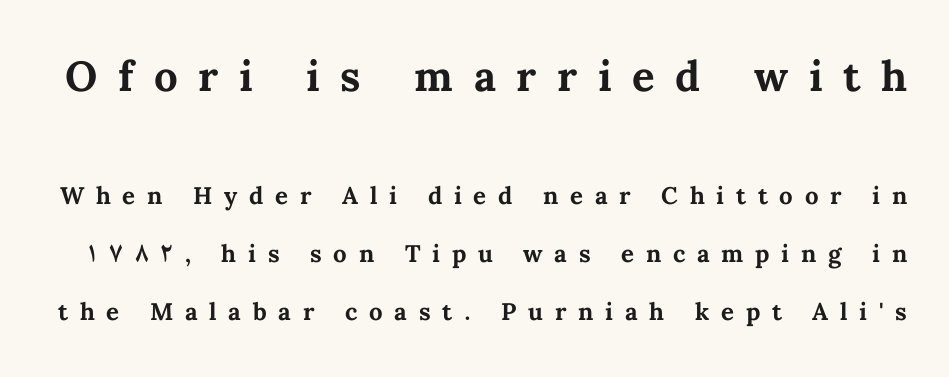
Pretty heavy lettering here — definitely bold. Unlike italic type, these characters show no tilt at all. The emphasis by scale lands on block number one, above. Lines of text with bare space underneath. A great deal of white space separates one row of letters from the next.
